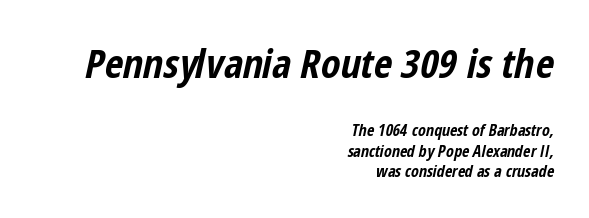
{"italic": "yes", "lean": "right", "slant_degrees": 12, "bold": "yes", "weight": "bold", "width": "condensed", "stroke_contrast": "low", "x_height": "medium", "monospaced": "no", "underline": "no", "align": "right", "line_spacing": "normal", "line_spacing_ratio": 1.28, "letter_spacing": "normal", "letter_spacing_em": 0.0, "larger_block": "first", "size_ratio": 2.5, "glyph_px": 40}
